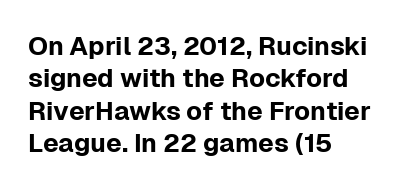
The image shows 26 px text type, upright; set left-aligned, normal line spacing (1.25x), normal letter spacing, not underlined.
